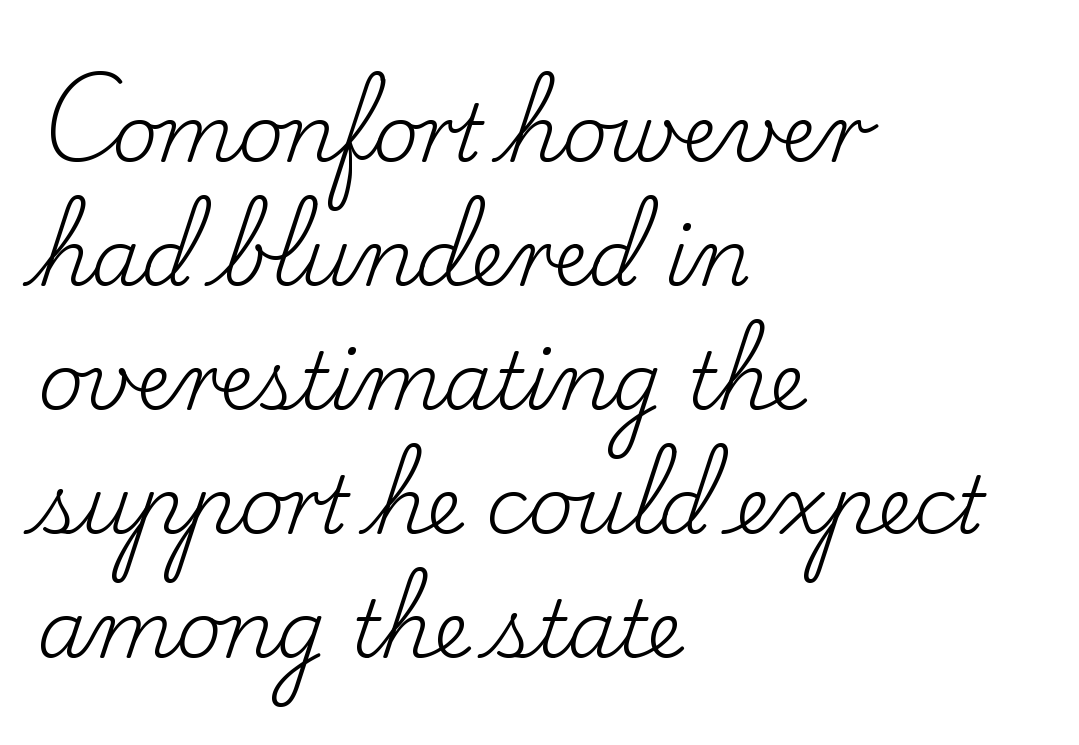
{"serif": "yes", "bold": "no", "weight": "regular", "width": "normal", "stroke_contrast": "low", "x_height": "small", "monospaced": "no", "underline": "no", "align": "left", "line_spacing": "normal", "line_spacing_ratio": 1.57, "letter_spacing": "normal", "letter_spacing_em": 0.0, "glyph_px": 79}
